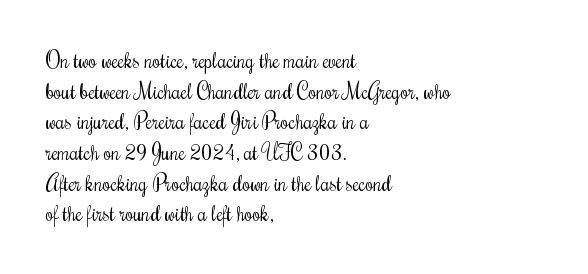
{"bold": "no", "underline": "no", "align": "left", "line_spacing": "normal", "line_spacing_ratio": 1.46, "letter_spacing": "normal", "letter_spacing_em": 0.0, "glyph_px": 21}
